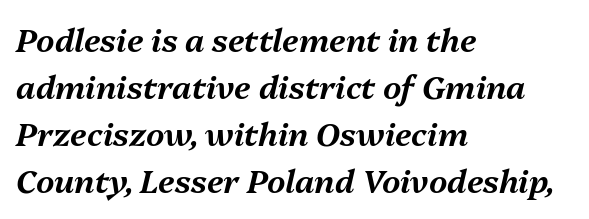
{"italic": "yes", "lean": "right", "slant_degrees": 13, "width": "normal", "stroke_contrast": "medium", "x_height": "medium", "monospaced": "no", "underline": "no", "align": "left", "line_spacing": "normal", "line_spacing_ratio": 1.47, "letter_spacing": "normal", "letter_spacing_em": 0.0, "glyph_px": 32}
